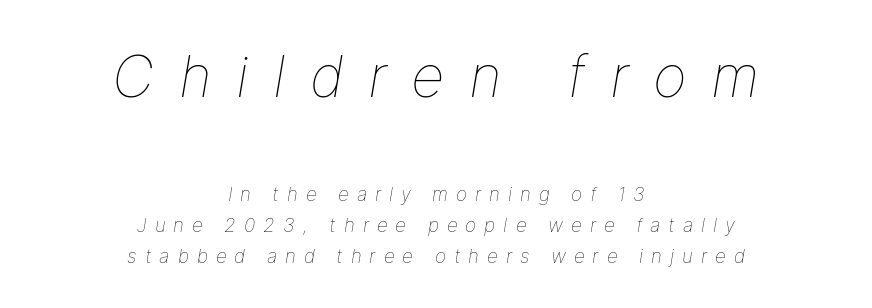
The image shows 58 px thin type, italic (leaning right); set centered, normal line spacing (1.64x), unusually wide letter spacing (+0.42 em), not underlined; the first (top) block is 3.05x larger; low stroke contrast and a medium x-height.
